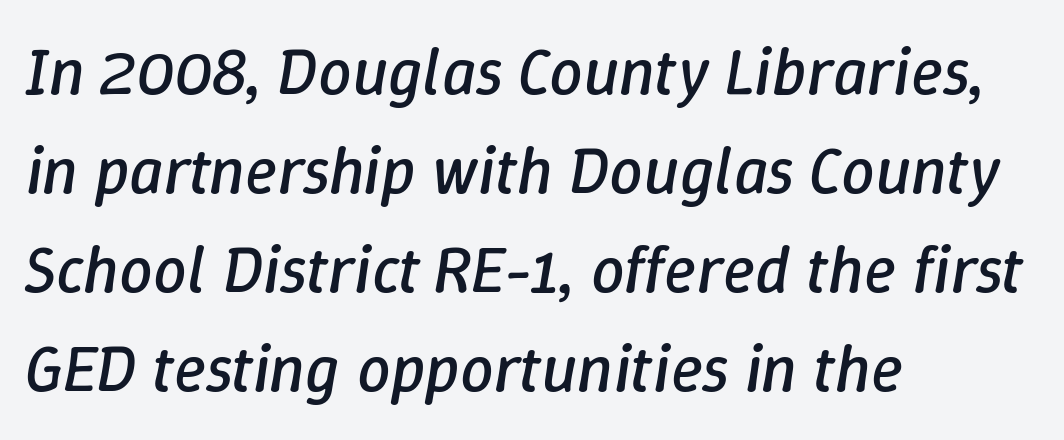
{"italic": "yes", "lean": "right", "slant_degrees": 9, "bold": "no", "weight": "regular", "width": "normal", "stroke_contrast": "low", "x_height": "medium", "monospaced": "no", "underline": "no", "align": "left", "line_spacing": "normal", "line_spacing_ratio": 1.48, "letter_spacing": "normal", "letter_spacing_em": 0.0, "glyph_px": 67}
